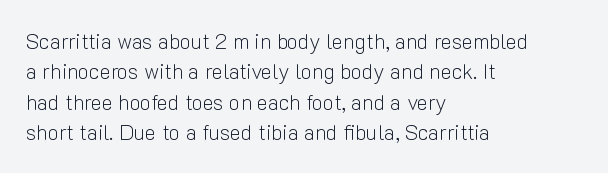
Letter spacing: default. Ink coverage per letter is moderate at most. The rag falls on the right side of this text block. Descenders are the only things crossing below the line. This block has exactly the height ordinary leading produces. This is the regular roman posture of the typeface.
